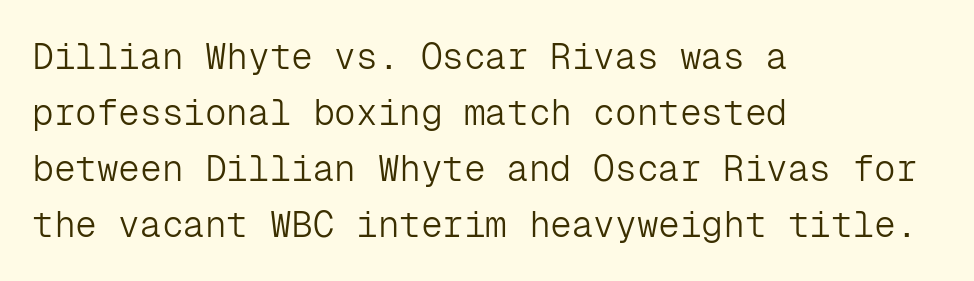
The image shows 36 px light sans-serif type, upright, monospaced; set left-aligned, normal line spacing (1.56x), normal letter spacing, not underlined; low stroke contrast and a medium x-height.
